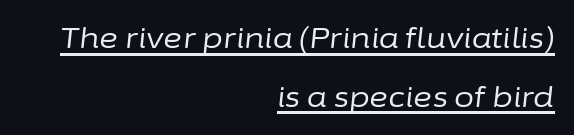
Q: Is the text bold? A: No.
Q: Is the text italic (slanted)? A: Yes, it leans right by about 6 degrees.
Q: Is the text underlined? A: Yes.
Q: How is the paragraph aligned? A: Right-aligned.
Q: Is the spacing between letters normal or unusually wide? A: Normal.
Q: Is the spacing between lines tight, normal or loose? A: Loose.
Q: Width (condensed, normal, or wide)? A: Normal.
Q: Stroke contrast? A: Low.
Q: x-height? A: Medium.
Q: Monospaced? A: No.
